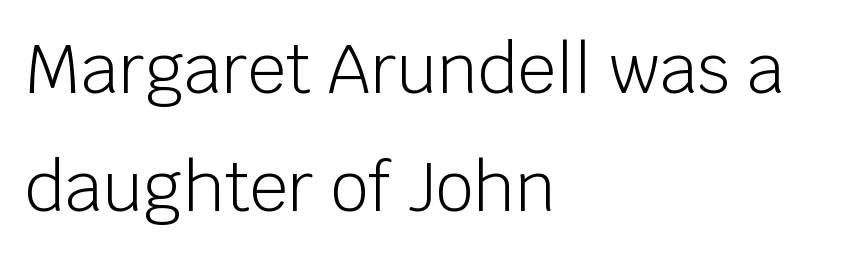
The image shows 67 px light sans-serif type, upright; set left-aligned, line spacing 1.76x, normal letter spacing, not underlined; low stroke contrast and a large x-height.
